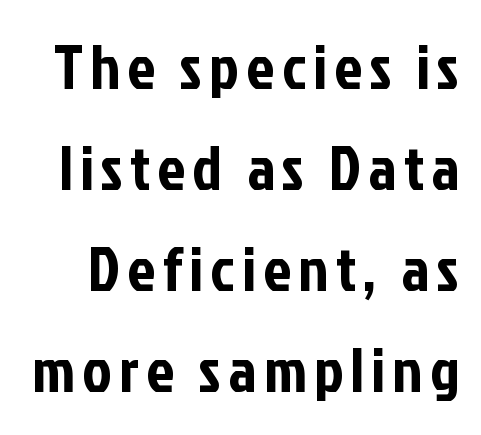
{"serif": "no", "italic": "no", "width": "condensed", "stroke_contrast": "low", "x_height": "medium", "monospaced": "no", "underline": "no", "line_spacing": "normal", "line_spacing_ratio": 1.63, "glyph_px": 62}
